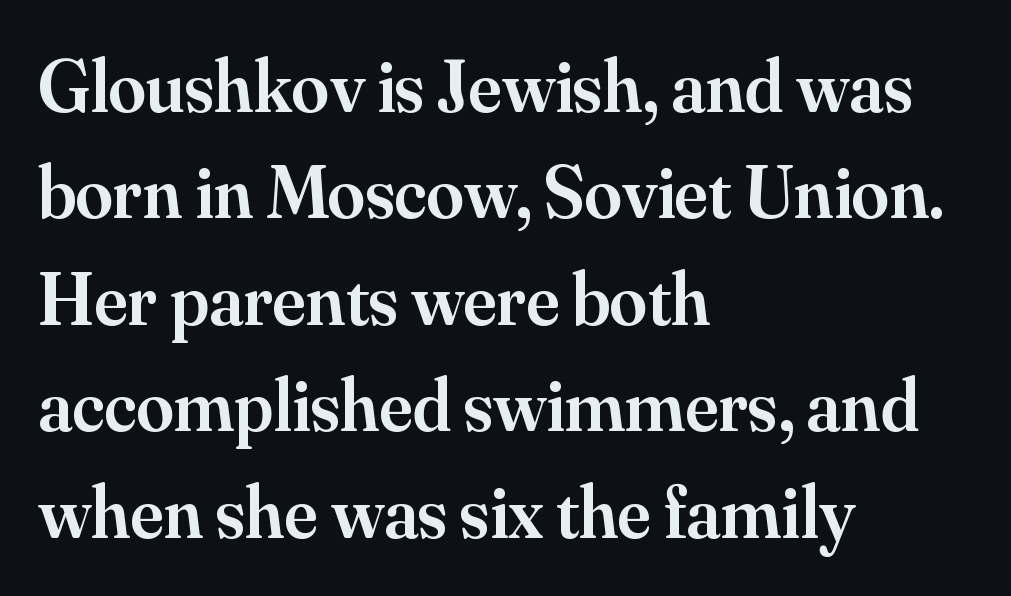
{"serif": "yes", "italic": "no", "bold": "semi", "weight": "semibold", "width": "normal", "stroke_contrast": "medium", "x_height": "small", "monospaced": "no", "underline": "no", "align": "left", "line_spacing": "normal", "line_spacing_ratio": 1.42, "letter_spacing": "normal", "letter_spacing_em": 0.0, "glyph_px": 75}
